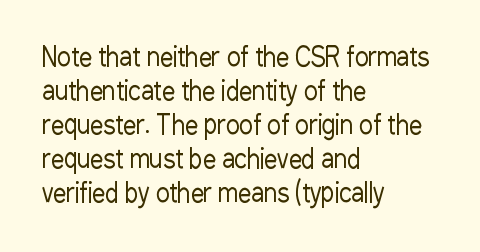
Q: Is the text bold? A: No.
Q: Is the text italic (slanted)? A: No, it is upright.
Q: Is the text underlined? A: No.
Q: How is the paragraph aligned? A: Left-aligned.
Q: Is the spacing between letters normal or unusually wide? A: Normal.
Q: Is the spacing between lines tight, normal or loose? A: Normal.
